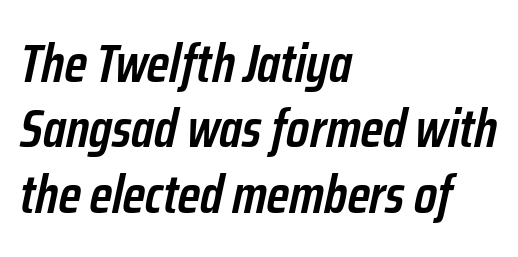
Horizontally, the lines are justified to the leading edge only. Stroke thickness is moderately raised; the sample reads as semibold. The face used here is proportionally spaced, like ordinary book or web type. Glance below the letters and you will spot only blank space. Standard letterfit; no display-style spreading of the glyphs.
